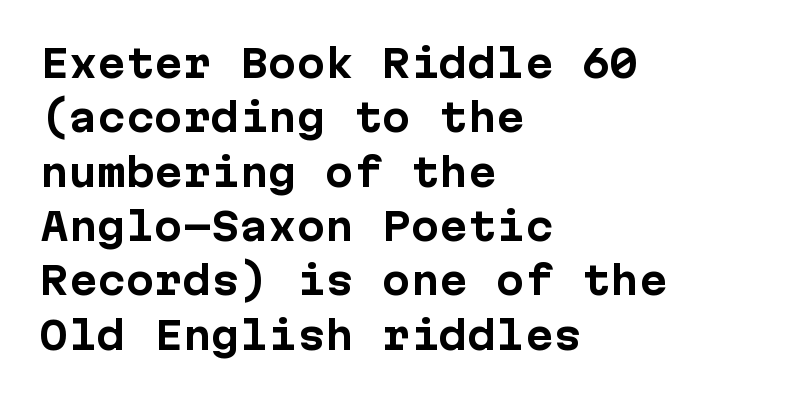
Q: Is the text bold? A: Yes.
Q: Is the text italic (slanted)? A: No, it is upright.
Q: Is the typeface a serif or a sans-serif typeface? A: Sans-serif.
Q: Is the text underlined? A: No.
Q: How is the paragraph aligned? A: Left-aligned.
Q: Is the spacing between letters normal or unusually wide? A: Normal.
Q: Is the spacing between lines tight, normal or loose? A: Normal.
Q: Width (condensed, normal, or wide)? A: Normal.
Q: Stroke contrast? A: Low.
Q: x-height? A: Medium.
Q: Monospaced? A: Yes.
